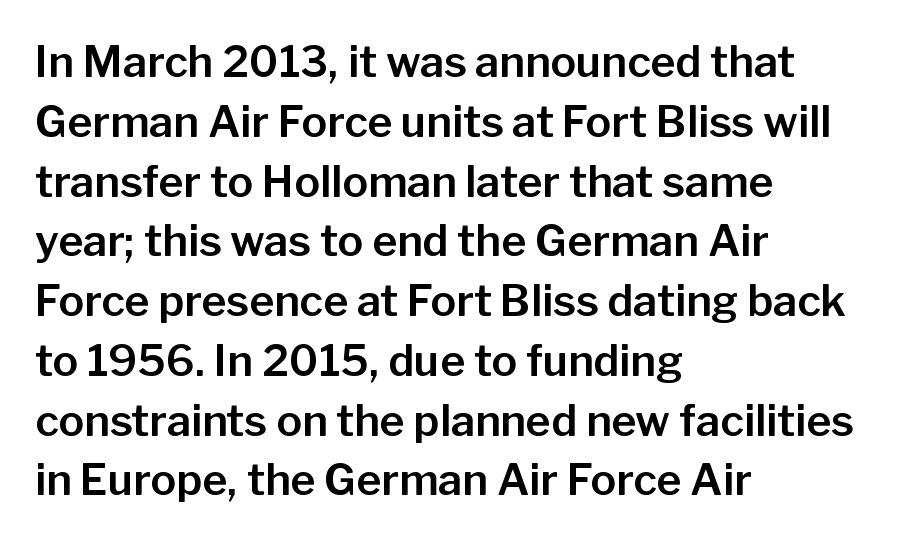
The image shows 43 px sans-serif type, upright; set left-aligned, normal line spacing (1.39x), normal letter spacing, not underlined; low stroke contrast and a medium x-height.
